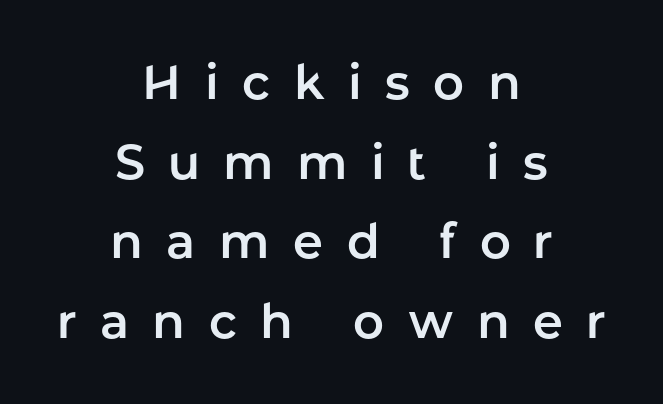
The image shows 48 px sans-serif type, upright; set centered, normal line spacing (1.66x), unusually wide letter spacing (+0.49 em), not underlined; low stroke contrast and a medium x-height.
